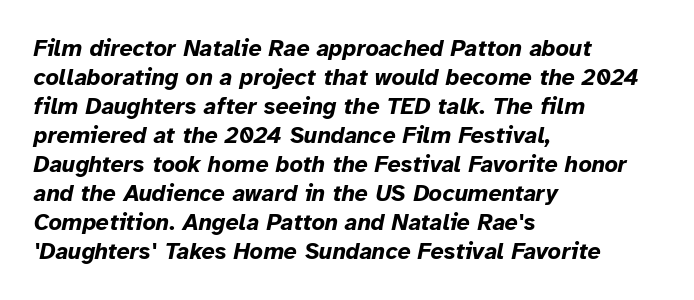
Q: Is the text bold? A: Yes.
Q: Is the text italic (slanted)? A: Yes, it leans right by about 12 degrees.
Q: Is the text underlined? A: No.
Q: How is the paragraph aligned? A: Left-aligned.
Q: Is the spacing between letters normal or unusually wide? A: Normal.
Q: Is the spacing between lines tight, normal or loose? A: Normal.
